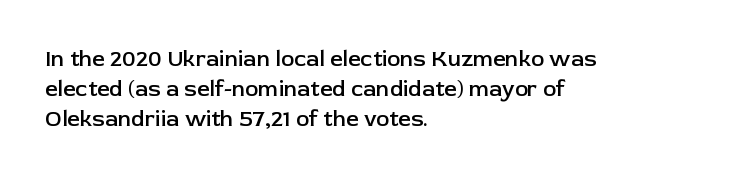
{"italic": "no", "bold": "semi", "underline": "no", "align": "left", "line_spacing": "normal", "line_spacing_ratio": 1.37, "letter_spacing": "normal", "letter_spacing_em": 0.0, "glyph_px": 22}
